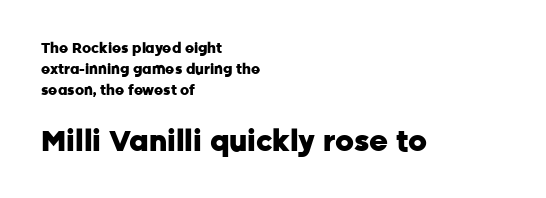
The image shows 29 px heavy sans-serif type, upright; set left-aligned, normal line spacing (1.49x), normal letter spacing, not underlined; the second (bottom) block is 2.07x larger; low stroke contrast and a medium x-height.
